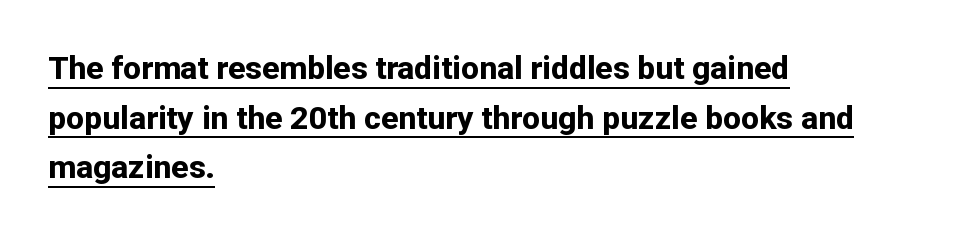
This sample carries an underscore along the baseline area. Nothing unusual about the tracking: characters are spaced as the font intends. Which margin do the lines hug? The left one — the right edge is uneven. The specimen reads as upright at a glance. Typesetter's note: full bold, strokes at maximum text heaviness. Looks like regular typesetting: each glyph gets only the width it needs.
